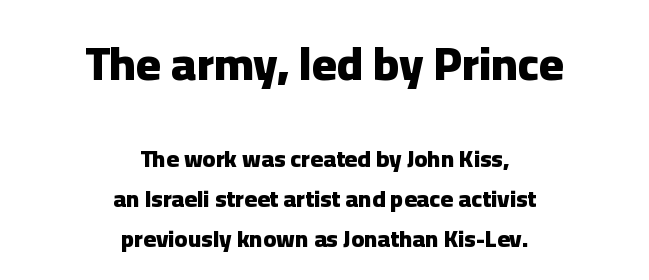
Q: Is the text bold? A: Yes.
Q: Is the text italic (slanted)? A: No, it is upright.
Q: Is the typeface a serif or a sans-serif typeface? A: Sans-serif.
Q: Is the text underlined? A: No.
Q: How is the paragraph aligned? A: Centered.
Q: Is the spacing between letters normal or unusually wide? A: Normal.
Q: Is the spacing between lines tight, normal or loose? A: Normal.
Q: Which block of text is set in a larger size, the first (top) or the second (bottom)? A: The first (top) one.
Q: Width (condensed, normal, or wide)? A: Normal.
Q: Stroke contrast? A: Low.
Q: x-height? A: Medium.
Q: Monospaced? A: No.
